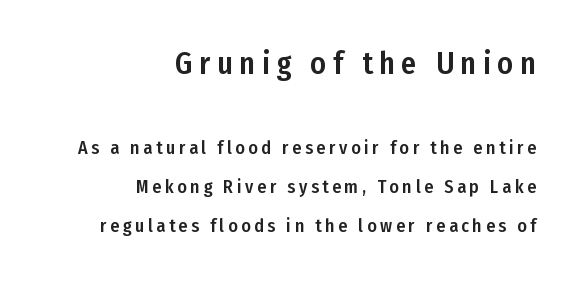
The image shows 31 px condensed sans-serif type, upright; set right-aligned, loose line spacing (2.17x), unusually wide letter spacing (+0.2 em), not underlined; the first (top) block is 1.72x larger; low stroke contrast and a medium x-height.
